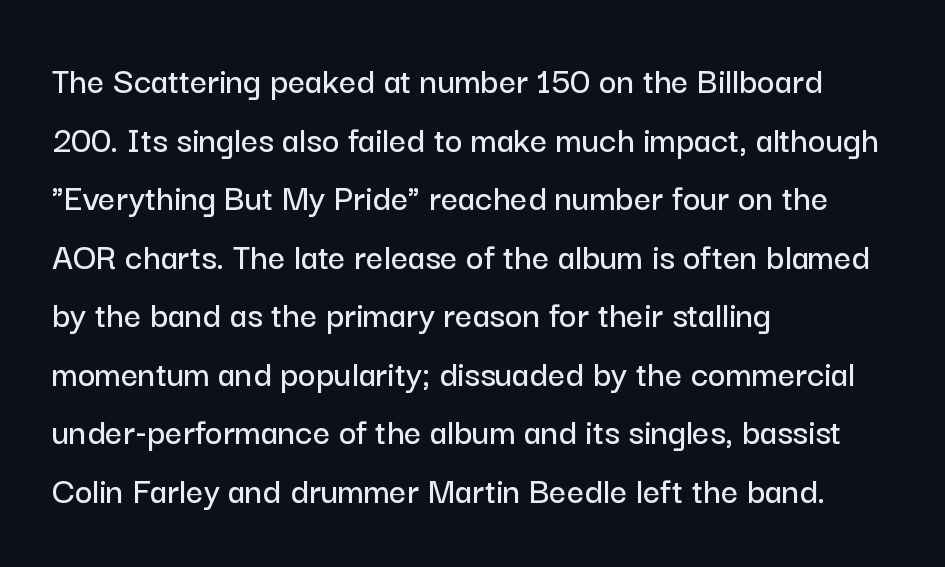
The image shows 38 px sans-serif type, upright; set left-aligned, normal line spacing (1.54x), normal letter spacing, not underlined; low stroke contrast and a medium x-height.
